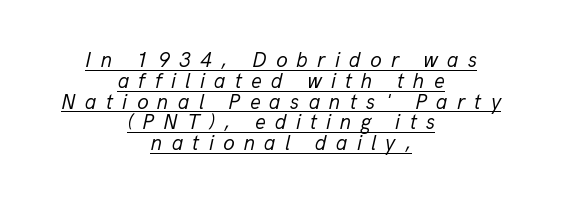
{"italic": "yes", "lean": "right", "slant_degrees": 13, "bold": "no", "underline": "yes", "align": "center", "line_spacing": "tight", "line_spacing_ratio": 0.99, "letter_spacing": "wide", "letter_spacing_em": 0.44, "glyph_px": 21}
